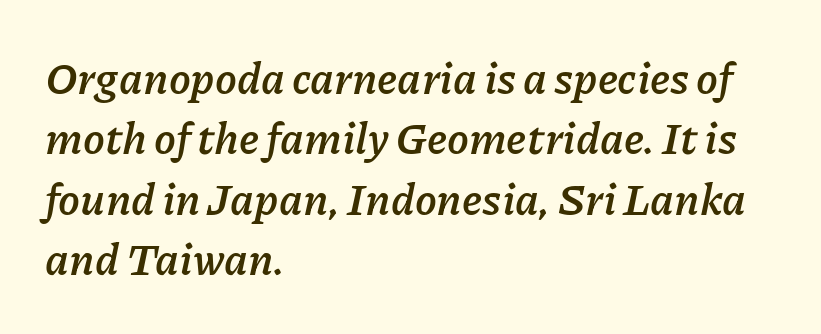
Q: Is the text bold? A: Yes.
Q: Is the text italic (slanted)? A: Yes, it leans right by about 11 degrees.
Q: Is the text underlined? A: No.
Q: How is the paragraph aligned? A: Left-aligned.
Q: Is the spacing between letters normal or unusually wide? A: Normal.
Q: Is the spacing between lines tight, normal or loose? A: Normal.
Q: Width (condensed, normal, or wide)? A: Normal.
Q: Stroke contrast? A: Low.
Q: x-height? A: Medium.
Q: Monospaced? A: No.
